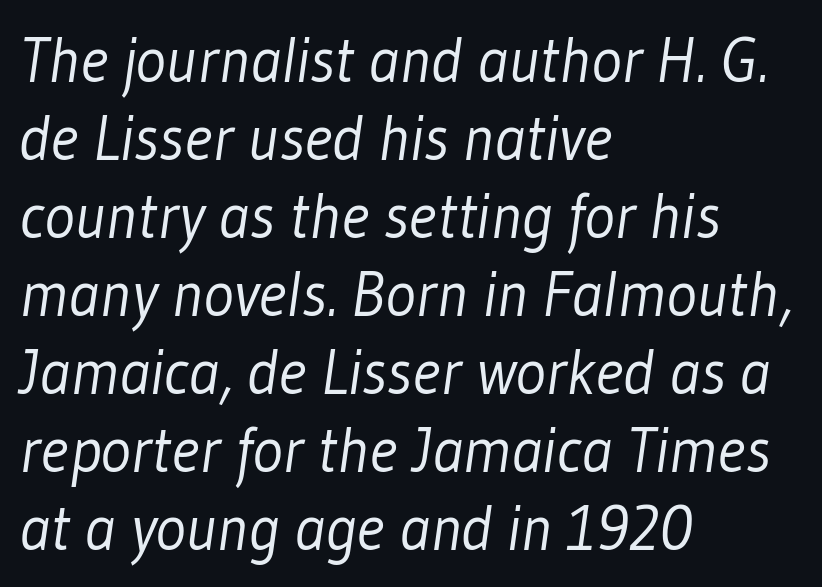
The image shows 64 px light, condensed sans-serif type; set left-aligned, line spacing 1.22x, normal letter spacing, not underlined; low stroke contrast and a medium x-height.
